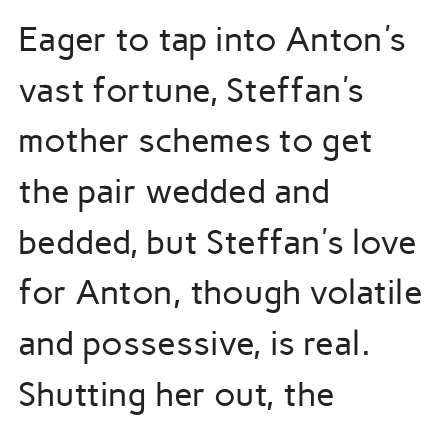
The image shows 34 px regular-weight sans-serif type, upright; set left-aligned, normal line spacing (1.49x), normal letter spacing, not underlined; low stroke contrast and a medium x-height.
